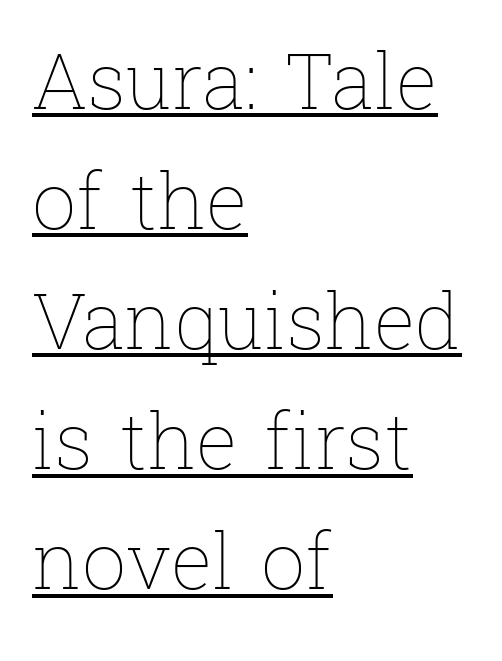
{"italic": "no", "bold": "no", "weight": "thin", "width": "normal", "stroke_contrast": "low", "x_height": "medium", "monospaced": "no", "underline": "yes", "align": "left", "line_spacing": "normal", "line_spacing_ratio": 1.54, "letter_spacing": "normal", "letter_spacing_em": 0.0, "glyph_px": 78}
